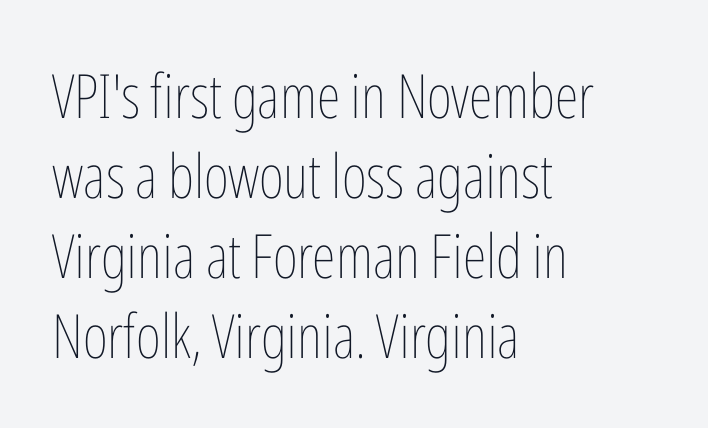
{"italic": "no", "bold": "no", "weight": "thin", "width": "condensed", "stroke_contrast": "low", "x_height": "medium", "monospaced": "no", "underline": "no", "align": "left", "line_spacing": "normal", "line_spacing_ratio": 1.31, "letter_spacing": "normal", "letter_spacing_em": 0.0, "glyph_px": 61}
